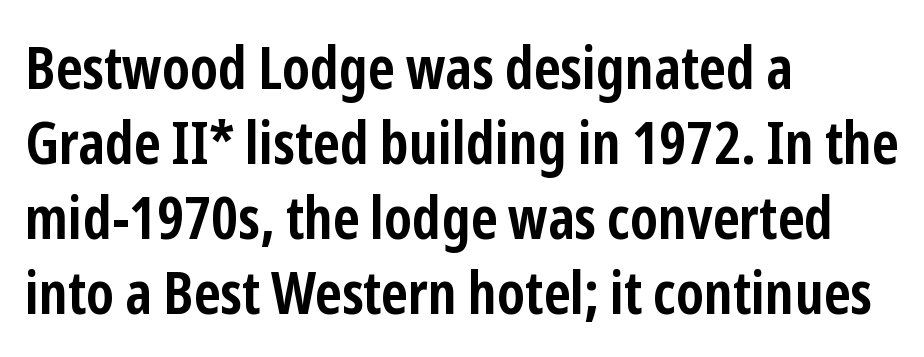
The image shows 59 px semibold, condensed sans-serif type, upright; set left-aligned, normal line spacing (1.27x), normal letter spacing, not underlined; low stroke contrast and a medium x-height.
